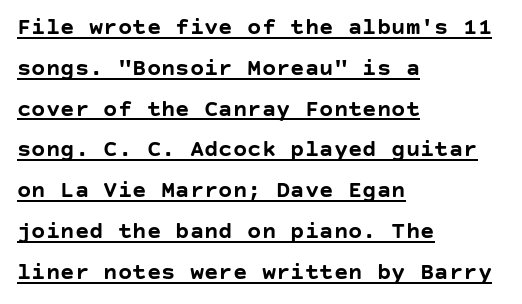
The rendering uses a bold face; every stroke is thick and dark. The lines sit at an ordinary, default distance from one another. Vertical strokes here are truly vertical. Does extra space separate the letters? No, they use regular spacing.
